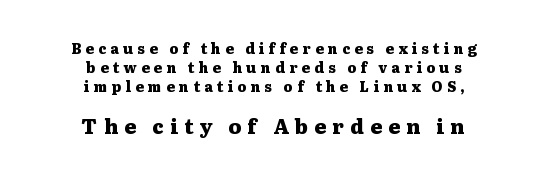
The image shows 20 px bold type, upright; set centered, normal line spacing (1.36x), unusually wide letter spacing (+0.31 em), not underlined; the second (bottom) block is 1.43x larger.
